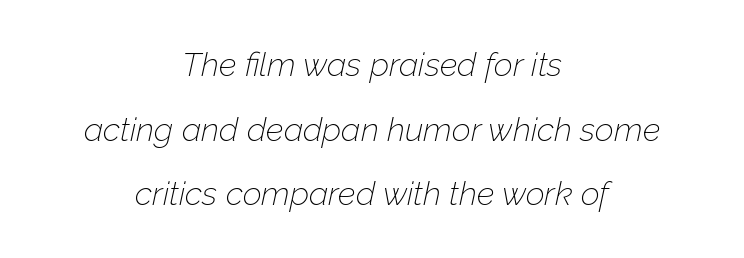
Q: Is the text bold? A: No.
Q: Is the text italic (slanted)? A: Yes, it leans right by about 12 degrees.
Q: Is the text underlined? A: No.
Q: How is the paragraph aligned? A: Centered.
Q: Is the spacing between letters normal or unusually wide? A: Normal.
Q: Is the spacing between lines tight, normal or loose? A: Loose.
Q: Width (condensed, normal, or wide)? A: Normal.
Q: Stroke contrast? A: Low.
Q: x-height? A: Medium.
Q: Monospaced? A: No.
